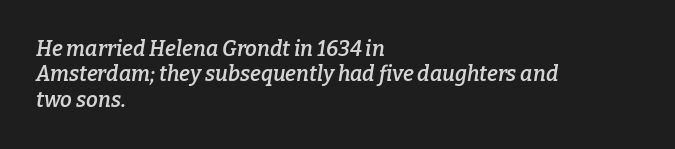
The passage shown is semibold, sitting just below true bold. Slant detected: the letters are inclined. The passage is arranged the way most books set body copy — flush left. The face used here is rendered with its standard letterfit. A clean baseline with only descenders dipping below it.
